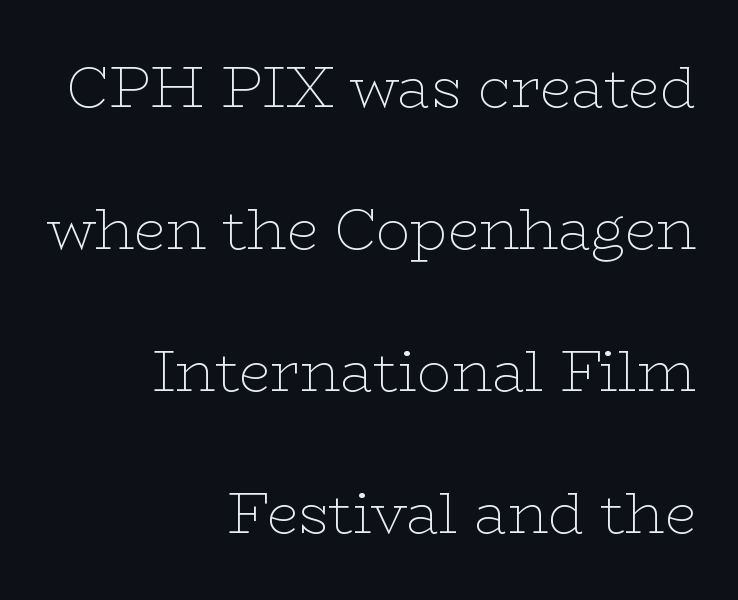
{"serif": "yes", "italic": "no", "bold": "no", "weight": "thin", "width": "wide", "stroke_contrast": "low", "x_height": "medium", "monospaced": "no", "underline": "no", "align": "right", "line_spacing": "loose", "line_spacing_ratio": 2.49, "letter_spacing": "normal", "letter_spacing_em": 0.0, "glyph_px": 57}
